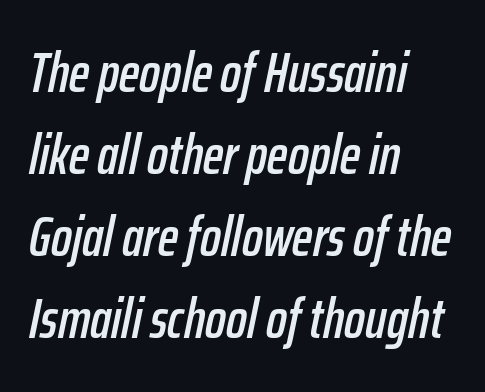
The block of text has a typical density, with ordinary space between rows. Between one letter and the next there's only the usual sliver of space. Each letter keeps its own natural width here, so spacing adapts to shape. The passage shown leans; its letterforms are oblique. Every row of glyphs begins at an identical x-position on the left.
